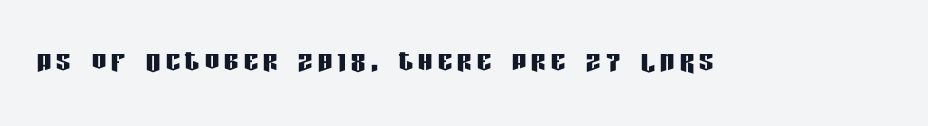
The image shows 36 px condensed sans-serif type, upright; set not underlined; low stroke contrast and a large x-height.
